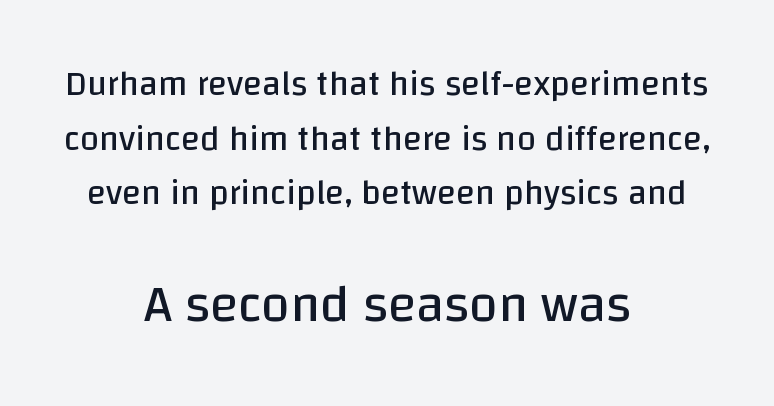
{"serif": "no", "italic": "no", "bold": "no", "weight": "regular", "width": "normal", "stroke_contrast": "low", "x_height": "large", "monospaced": "no", "underline": "no", "align": "center", "line_spacing": "normal", "line_spacing_ratio": 1.56, "letter_spacing": "normal", "letter_spacing_em": 0.0, "larger_block": "second", "size_ratio": 1.49, "glyph_px": 52}
